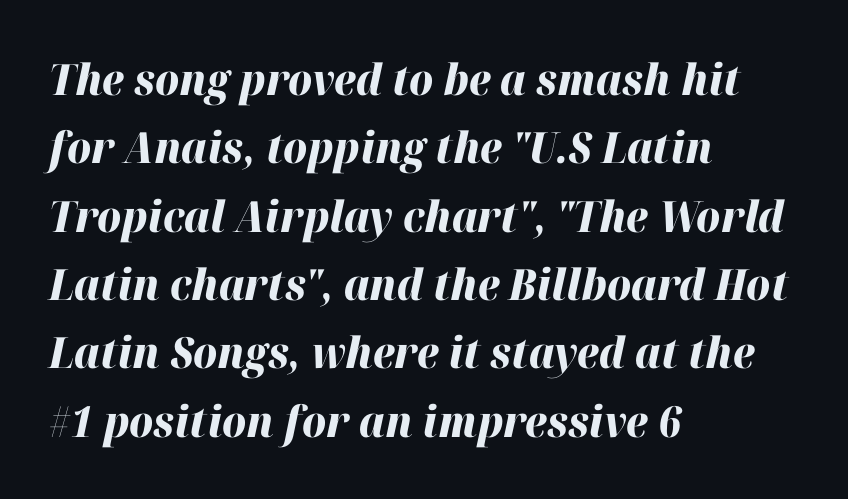
Slant detected: the letters are inclined. The string is rendered with underlining switched off. The letters are bold, with thick, heavy strokes. There is no visible air inserted between adjacent glyphs. Interline gaps are of average width in this sample. Proportional: the letters do not fall into vertical columns.
